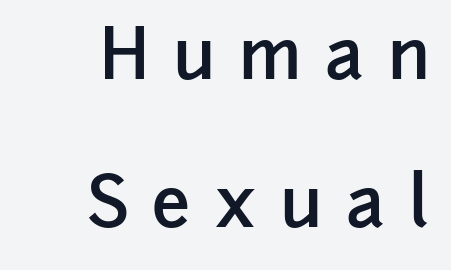
Proportional: the letters do not fall into vertical columns. This rendering uses right alignment, leaving the left contour irregular. Line spacing here is loose. Typographic density is moderately raised because the face is semibold. Only glyphs here, with clear space below each row.
